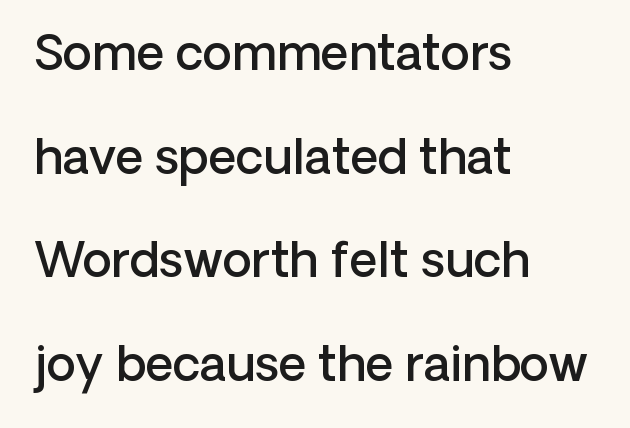
{"serif": "no", "italic": "no", "bold": "semi", "weight": "semibold", "width": "normal", "stroke_contrast": "low", "x_height": "medium", "monospaced": "no", "underline": "no", "align": "left", "line_spacing": "loose", "line_spacing_ratio": 2.16, "letter_spacing": "normal", "letter_spacing_em": 0.0, "glyph_px": 48}
